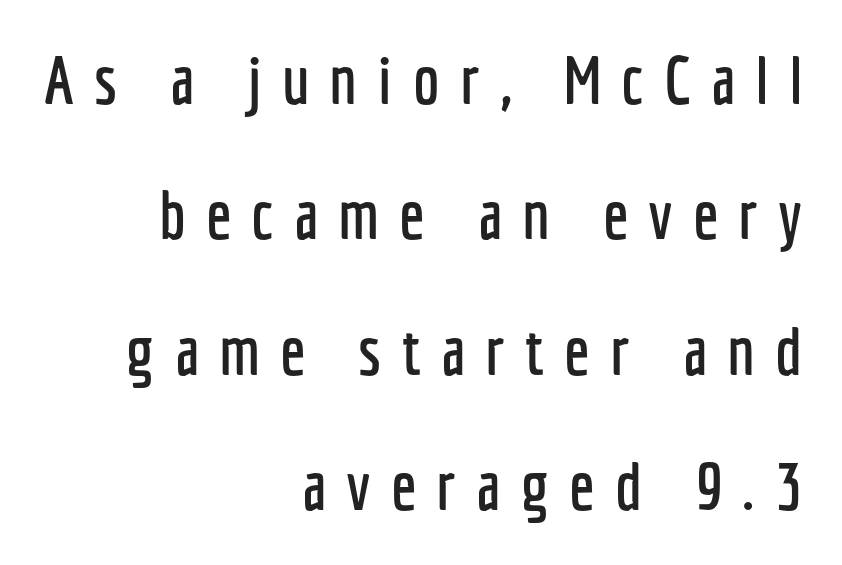
The glyphs in this specimen are sans serif. The tracking jumps out immediately: characters are airy and widely separated. Each line ends at the same right margin while the left side varies. Every character sits straight up, as roman type does.
